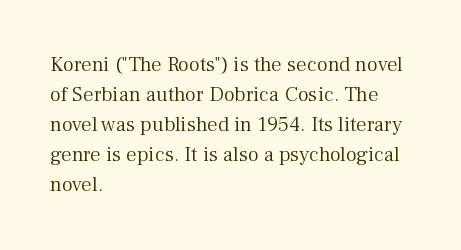
{"italic": "no", "bold": "no", "underline": "no", "align": "left", "line_spacing": "normal", "line_spacing_ratio": 1.43, "letter_spacing": "normal", "letter_spacing_em": 0.0, "glyph_px": 21}
